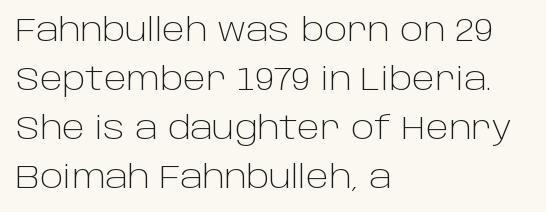
{"serif": "no", "italic": "no", "bold": "no", "weight": "light", "width": "normal", "stroke_contrast": "low", "x_height": "large", "monospaced": "no", "underline": "no", "align": "left", "line_spacing": "normal", "line_spacing_ratio": 1.58, "letter_spacing": "normal", "letter_spacing_em": 0.0, "glyph_px": 31}
